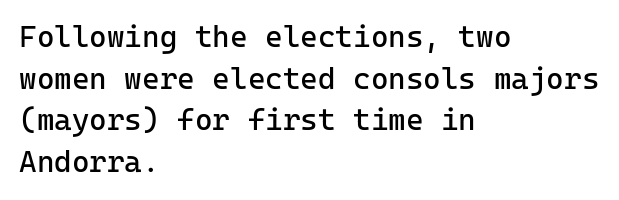
These lines are rendered in a fixed-pitch font. Stroke thickness stays within the range of a standard reading face or lighter. The foot of each line stays bare and open. This rendering employs a face without finishing strokes, i.e., a sans-serif. Does the copy run flush right? No — it runs flush left. The font's upright variant was chosen for this text.
